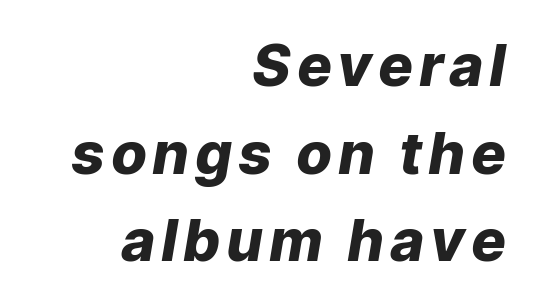
{"italic": "yes", "lean": "right", "slant_degrees": 9, "bold": "yes", "weight": "heavy", "width": "normal", "stroke_contrast": "low", "x_height": "medium", "monospaced": "no", "underline": "no", "align": "right", "line_spacing": "normal", "line_spacing_ratio": 1.51, "glyph_px": 58}
